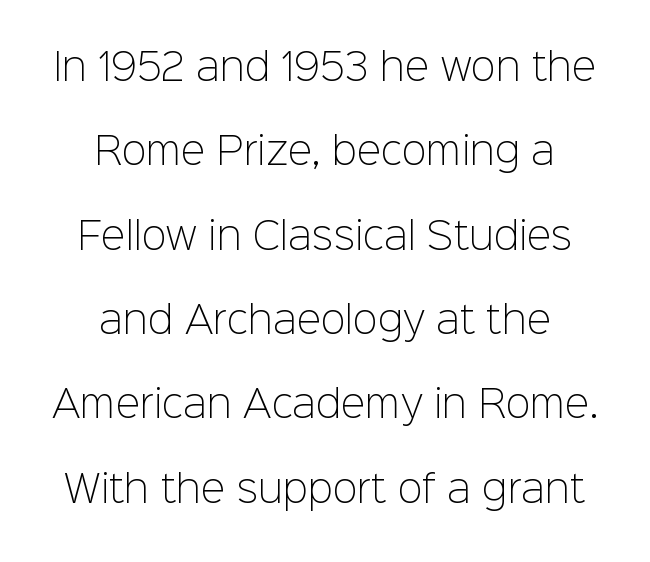
No heavy texture on the line: the type isn't bold. This sample uses a sans-serif face. You could not count columns in this text — the font is proportionally spaced. Line spacing here is loose. This rendering features lettering with no underline.
